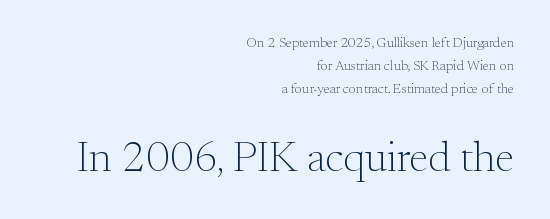
{"serif": "yes", "italic": "no", "bold": "no", "weight": "light", "width": "normal", "stroke_contrast": "medium", "x_height": "small", "monospaced": "no", "underline": "no", "align": "right", "line_spacing": "normal", "line_spacing_ratio": 1.63, "letter_spacing": "normal", "letter_spacing_em": 0.0, "larger_block": "second", "size_ratio": 3.07, "glyph_px": 43}
